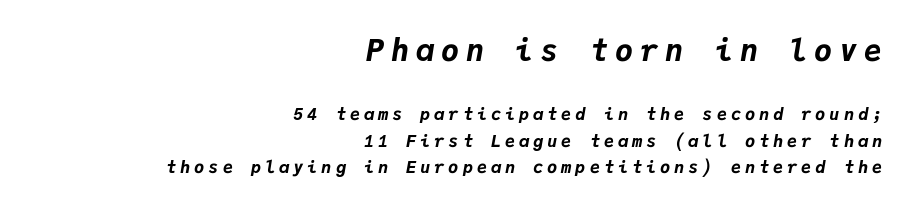
{"italic": "yes", "lean": "right", "slant_degrees": 9, "bold": "yes", "weight": "bold", "width": "normal", "stroke_contrast": "low", "x_height": "medium", "monospaced": "yes", "underline": "no", "align": "right", "line_spacing": "normal", "line_spacing_ratio": 1.57, "letter_spacing": "wide", "letter_spacing_em": 0.23, "larger_block": "first", "size_ratio": 1.76, "glyph_px": 30}
